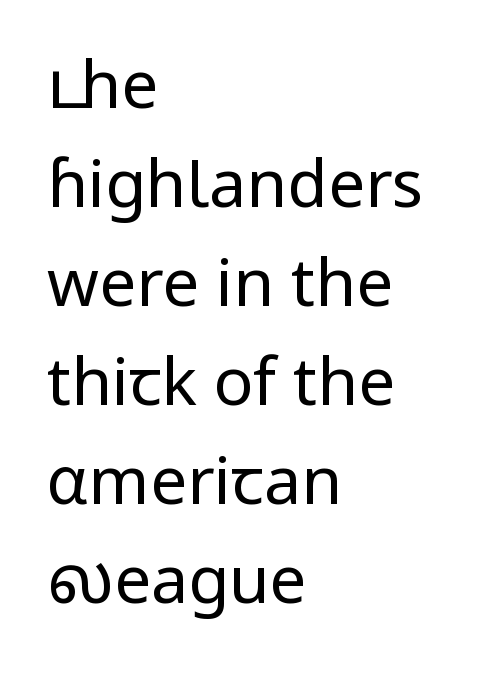
Any mark beneath the type? The region is blank. You could not count columns in this text — the font is proportionally spaced. The font sits on the lighter half of the weight spectrum, regular included. The rendering shows plain stroke endings on the letterforms — a sans-serif design. Here the glyphs are tracked normally, forming tight word shapes. The lines are quadded left.
